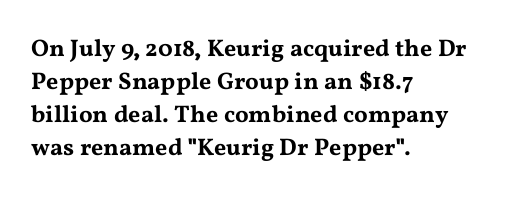
{"italic": "no", "underline": "no", "align": "left", "line_spacing": "normal", "line_spacing_ratio": 1.38, "letter_spacing": "normal", "letter_spacing_em": 0.0, "glyph_px": 24}
